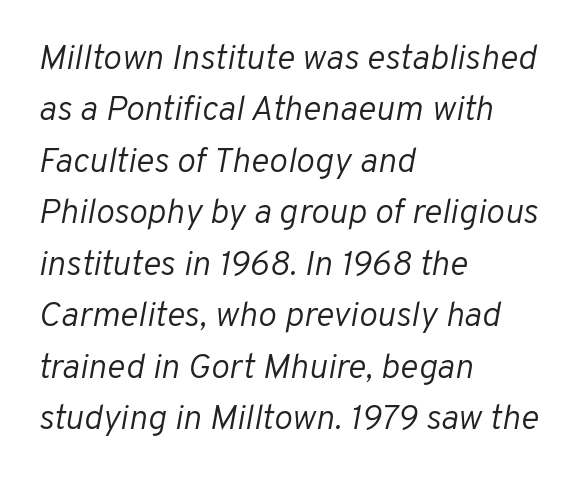
{"italic": "yes", "lean": "right", "slant_degrees": 10, "bold": "no", "weight": "light", "width": "normal", "stroke_contrast": "low", "x_height": "medium", "monospaced": "no", "underline": "no", "align": "left", "line_spacing": "normal", "line_spacing_ratio": 1.47, "letter_spacing": "normal", "letter_spacing_em": 0.0, "glyph_px": 35}
